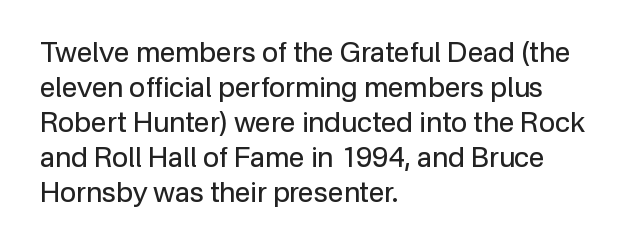
The image shows 28 px regular-weight sans-serif type, upright; set left-aligned, normal line spacing (1.25x), normal letter spacing, not underlined; low stroke contrast and a medium x-height.
